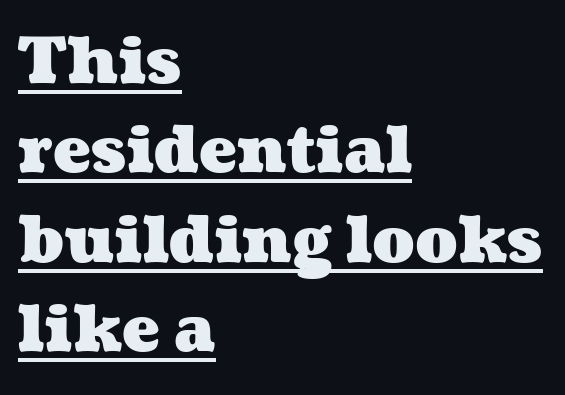
{"bold": "yes", "weight": "heavy", "width": "wide", "stroke_contrast": "medium", "x_height": "medium", "monospaced": "no", "underline": "yes", "align": "left", "line_spacing": "normal", "line_spacing_ratio": 1.42, "letter_spacing": "normal", "letter_spacing_em": 0.0, "glyph_px": 63}
